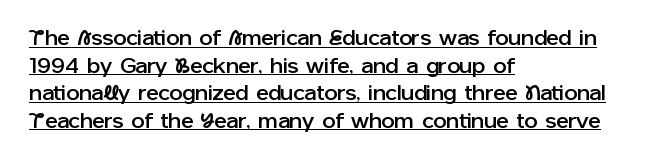
Q: Is the text italic (slanted)? A: No, it is upright.
Q: Is the text underlined? A: Yes.
Q: How is the paragraph aligned? A: Left-aligned.
Q: Is the spacing between letters normal or unusually wide? A: Normal.
Q: Is the spacing between lines tight, normal or loose? A: Normal.
